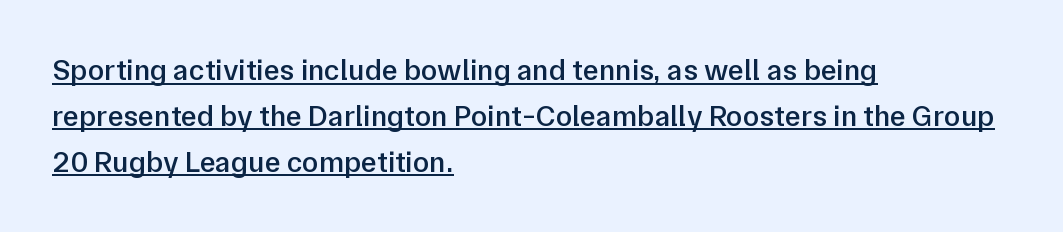
{"serif": "no", "italic": "no", "bold": "semi", "weight": "semibold", "width": "normal", "stroke_contrast": "low", "x_height": "medium", "monospaced": "no", "underline": "yes", "align": "left", "line_spacing": "normal", "line_spacing_ratio": 1.53, "letter_spacing": "normal", "letter_spacing_em": 0.0, "glyph_px": 30}
